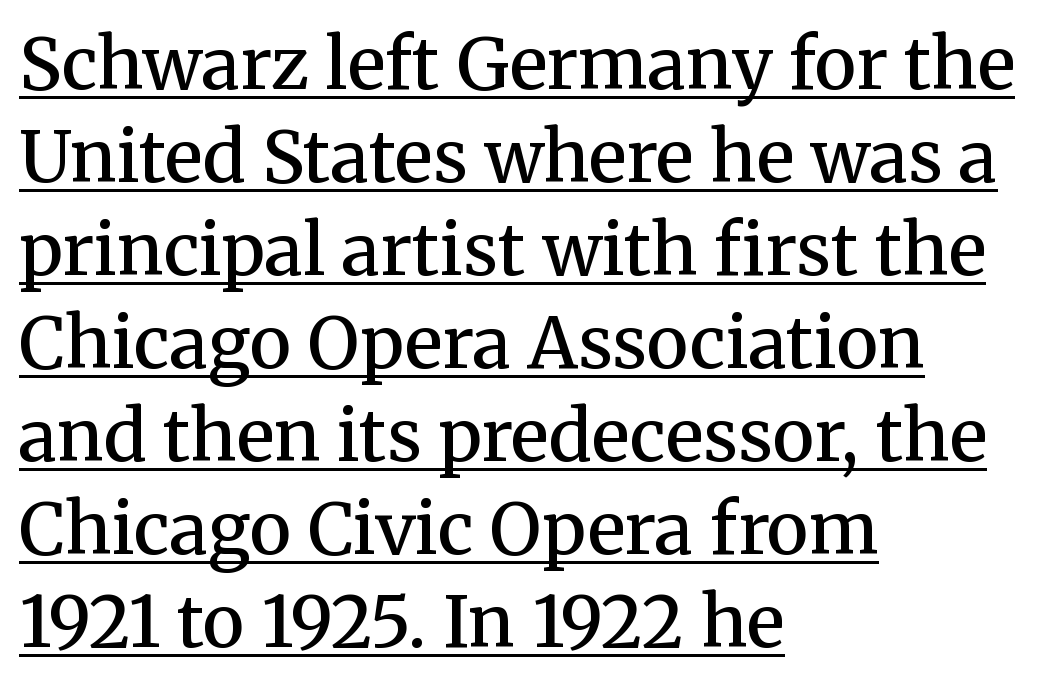
The typography opts for an upright posture over an oblique one. If you drew a ruler down the left edge, every line would touch it. Horizontal bands of white between lines are of average thickness. You could not count columns in this text — the font is proportionally spaced. Font category for this specimen: serif.
